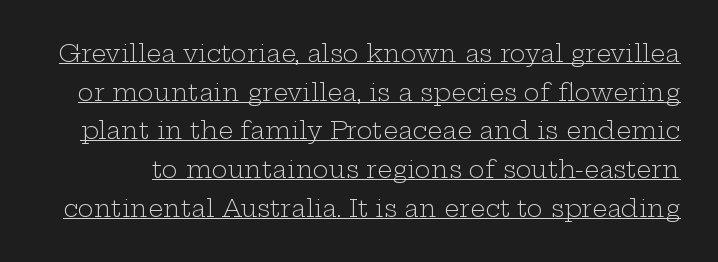
Q: Is the text bold? A: No.
Q: Is the text italic (slanted)? A: No, it is upright.
Q: Is the text underlined? A: Yes.
Q: Is the spacing between letters normal or unusually wide? A: Normal.
Q: Is the spacing between lines tight, normal or loose? A: Normal.
